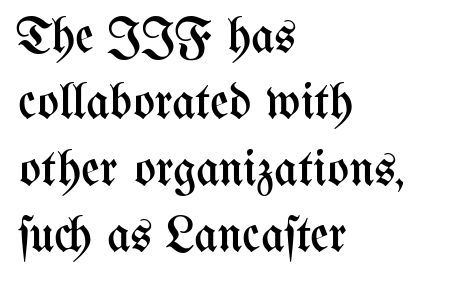
{"italic": "no", "bold": "no", "weight": "regular", "width": "condensed", "stroke_contrast": "medium", "x_height": "medium", "monospaced": "no", "underline": "no", "align": "left", "line_spacing": "normal", "line_spacing_ratio": 1.3, "letter_spacing": "normal", "letter_spacing_em": 0.0, "glyph_px": 51}
